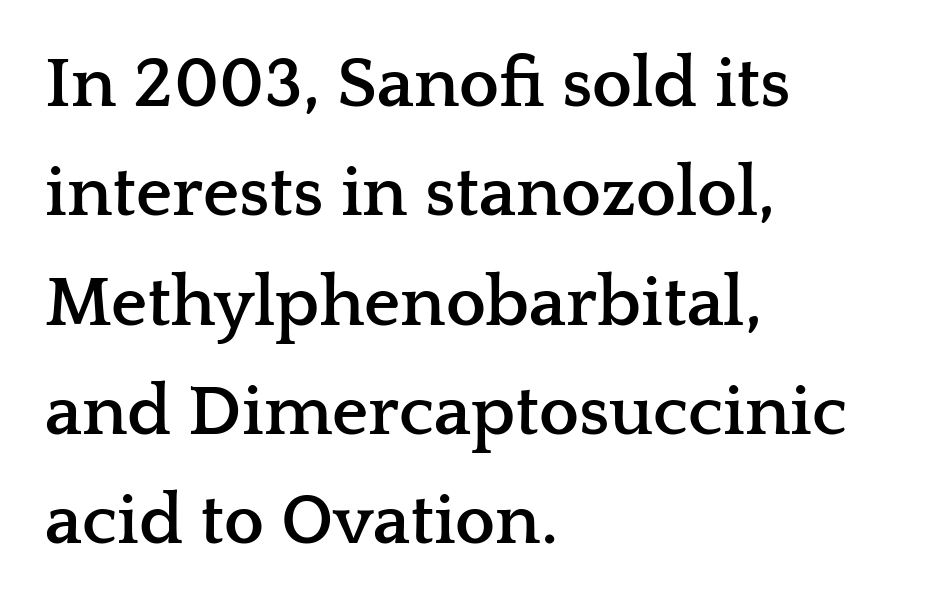
The image shows 71 px semibold, wide serif type, upright; set left-aligned, normal line spacing (1.54x), normal letter spacing, not underlined; low stroke contrast and a medium x-height.
